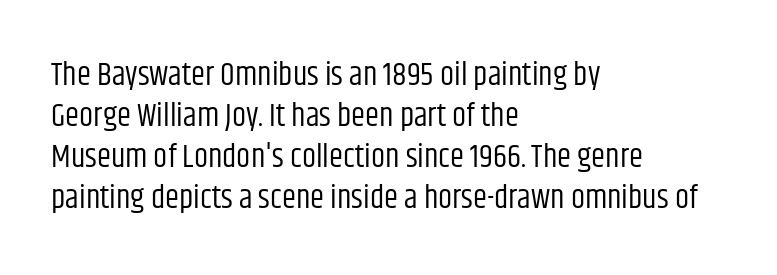
The image shows 32 px regular-weight, condensed sans-serif type, upright; set left-aligned, normal line spacing (1.28x), normal letter spacing, not underlined; low stroke contrast and a large x-height.
